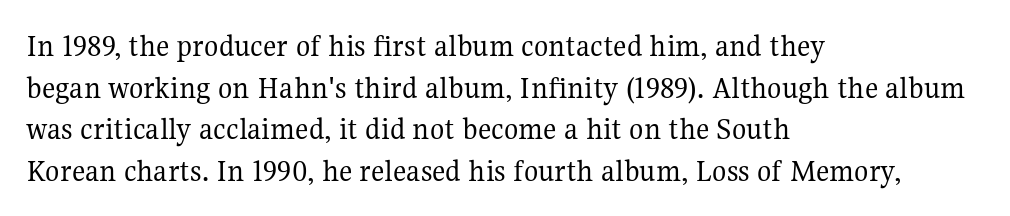
{"serif": "yes", "italic": "no", "bold": "no", "weight": "regular", "width": "normal", "stroke_contrast": "medium", "x_height": "medium", "monospaced": "no", "underline": "no", "align": "left", "line_spacing": "normal", "line_spacing_ratio": 1.26, "letter_spacing": "normal", "letter_spacing_em": 0.0, "glyph_px": 33}
